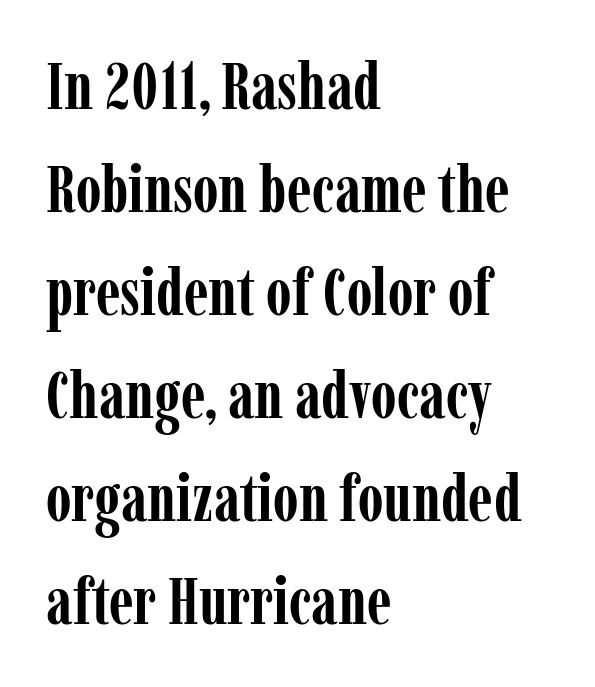
The image shows 66 px semibold, condensed serif type, upright; set left-aligned, normal line spacing (1.56x), normal letter spacing, not underlined; low stroke contrast and a medium x-height.
